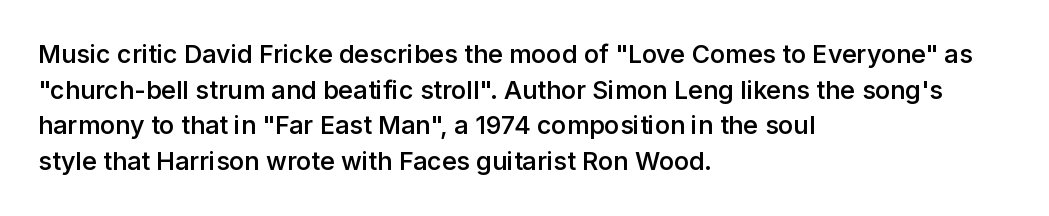
{"italic": "no", "bold": "semi", "underline": "no", "align": "left", "line_spacing": "normal", "line_spacing_ratio": 1.43, "letter_spacing": "normal", "letter_spacing_em": 0.0, "glyph_px": 25}
